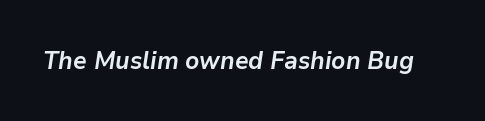
Letters rest on an invisible, unmarked baseline. Italic? Definitely — the glyphs are oblique. Thick stems and heavy bowls — unmistakably bold. Honestly, the letter spacing is just normal — you wouldn't notice it.
